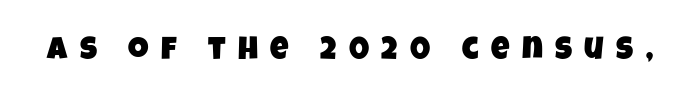
The image shows 32 px condensed sans-serif type; set unusually wide letter spacing (+0.39 em), not underlined; low stroke contrast and a large x-height.
